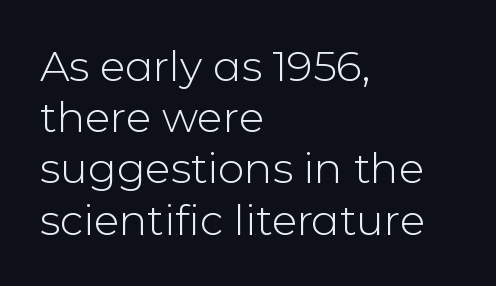
The image shows 42 px light sans-serif type, upright; set left-aligned, line spacing 1.22x, normal letter spacing, not underlined; low stroke contrast and a medium x-height.
